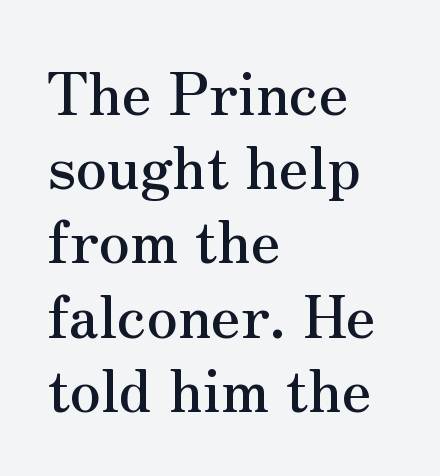
Each letter keeps its own natural width here, so spacing adapts to shape. Students, observe: this is what conventionally led text looks like. Spacing between characters is what you'd get straight out of the box. The type sits square on the baseline with zero lean. All the whitespace from short lines collects on the right. Nobody drew a line under any word here.
